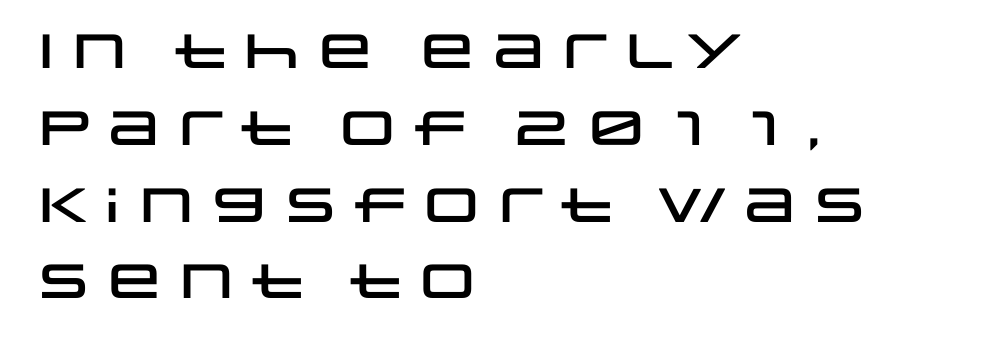
The image shows 48 px wide sans-serif type, upright; set left-aligned, normal line spacing (1.6x), normal letter spacing, not underlined; low stroke contrast and a large x-height.
